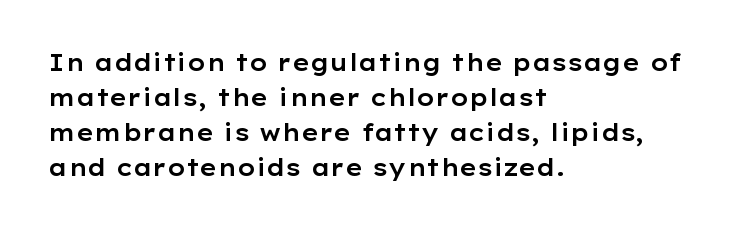
The image shows 23 px text type, upright; set left-aligned, normal line spacing (1.52x), normal letter spacing, not underlined.
